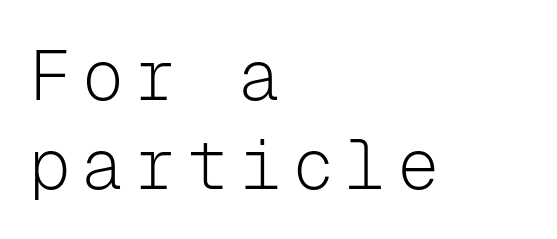
Q: Is the text bold? A: No.
Q: Is the text italic (slanted)? A: No, it is upright.
Q: Is the typeface a serif or a sans-serif typeface? A: Sans-serif.
Q: Is the text underlined? A: No.
Q: How is the paragraph aligned? A: Left-aligned.
Q: Is the spacing between lines tight, normal or loose? A: Normal.
Q: Width (condensed, normal, or wide)? A: Normal.
Q: Stroke contrast? A: Low.
Q: x-height? A: Medium.
Q: Monospaced? A: Yes.
